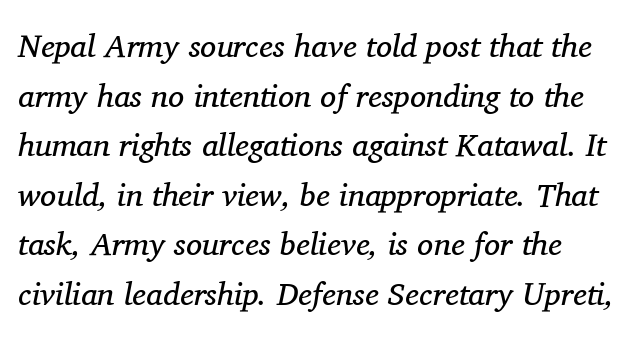
Q: Is the text bold? A: No.
Q: Is the text italic (slanted)? A: Yes, it leans right by about 11 degrees.
Q: Is the typeface a serif or a sans-serif typeface? A: Serif.
Q: Is the text underlined? A: No.
Q: Is the spacing between letters normal or unusually wide? A: Normal.
Q: Is the spacing between lines tight, normal or loose? A: Normal.
Q: Width (condensed, normal, or wide)? A: Normal.
Q: Stroke contrast? A: Medium.
Q: x-height? A: Medium.
Q: Monospaced? A: No.
